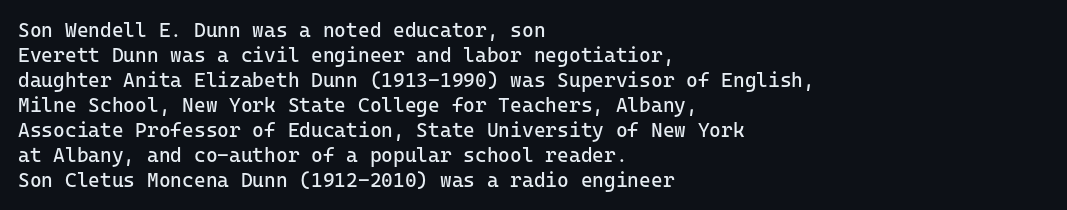
{"italic": "no", "bold": "no", "underline": "no", "align": "left", "line_spacing": "normal", "line_spacing_ratio": 1.25, "letter_spacing": "normal", "letter_spacing_em": 0.0, "glyph_px": 20}
